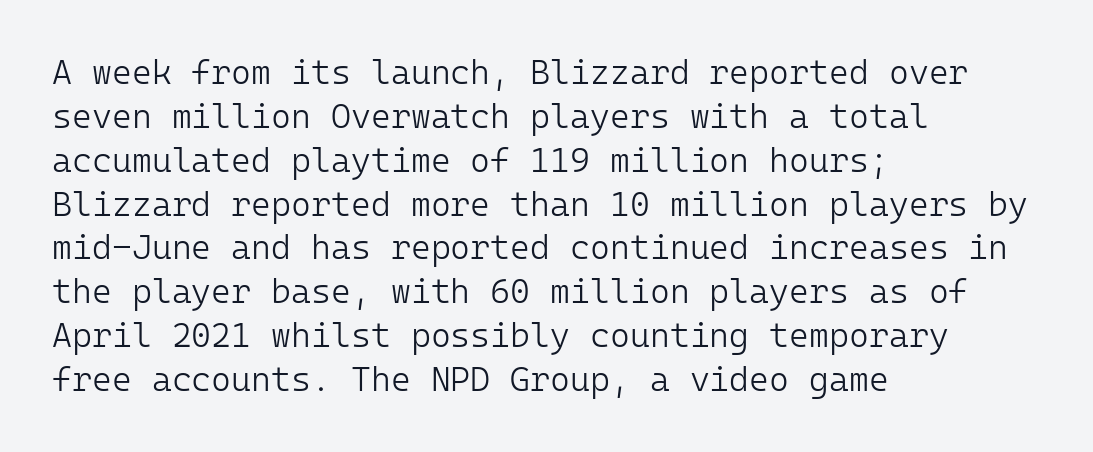
Q: Is the text bold? A: No.
Q: Is the text italic (slanted)? A: No, it is upright.
Q: Is the typeface a serif or a sans-serif typeface? A: Sans-serif.
Q: Is the text underlined? A: No.
Q: How is the paragraph aligned? A: Left-aligned.
Q: Is the spacing between letters normal or unusually wide? A: Normal.
Q: Is the spacing between lines tight, normal or loose? A: Normal.
Q: Width (condensed, normal, or wide)? A: Normal.
Q: Stroke contrast? A: Low.
Q: x-height? A: Medium.
Q: Monospaced? A: Yes.
